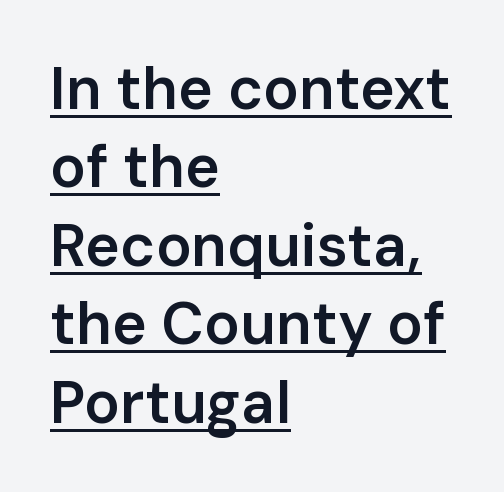
Q: Is the text bold? A: Semi-bold.
Q: Is the text italic (slanted)? A: No, it is upright.
Q: Is the typeface a serif or a sans-serif typeface? A: Sans-serif.
Q: Is the text underlined? A: Yes.
Q: How is the paragraph aligned? A: Left-aligned.
Q: Is the spacing between letters normal or unusually wide? A: Normal.
Q: Is the spacing between lines tight, normal or loose? A: Normal.
Q: Width (condensed, normal, or wide)? A: Normal.
Q: Stroke contrast? A: Low.
Q: x-height? A: Medium.
Q: Monospaced? A: No.
